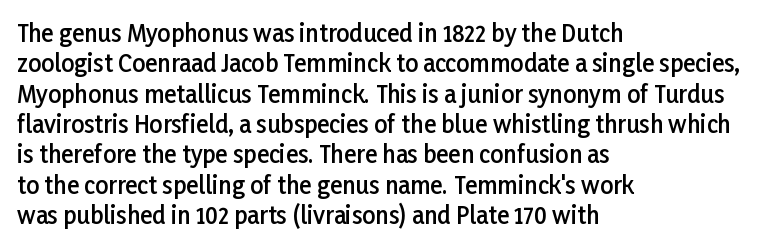
Q: Is the text bold? A: Semi-bold.
Q: Is the text italic (slanted)? A: No, it is upright.
Q: Is the text underlined? A: No.
Q: How is the paragraph aligned? A: Left-aligned.
Q: Is the spacing between letters normal or unusually wide? A: Normal.
Q: Is the spacing between lines tight, normal or loose? A: Normal.
